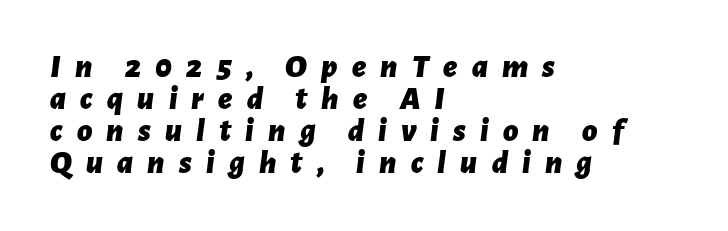
The image shows 33 px bold type, italic (leaning right); set left-aligned, tight line spacing (0.97x), unusually wide letter spacing (+0.43 em), not underlined; low stroke contrast and a medium x-height.
